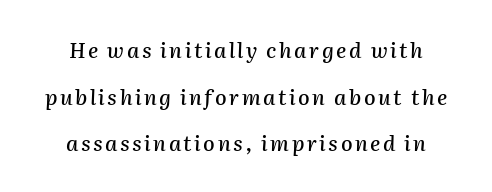
A student would call this center alignment; a typographer would say set centered. Italic? Definitely — the glyphs are oblique. One glance says open: line gaps are wider than usual. Plain, unruled lines of type.
